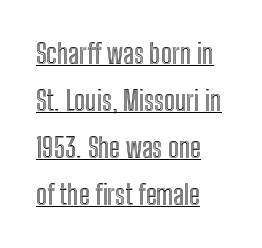
{"italic": "no", "width": "condensed", "x_height": "medium", "monospaced": "no", "underline": "yes", "align": "left", "line_spacing": "normal", "line_spacing_ratio": 1.68, "letter_spacing": "normal", "letter_spacing_em": 0.0, "glyph_px": 28}
